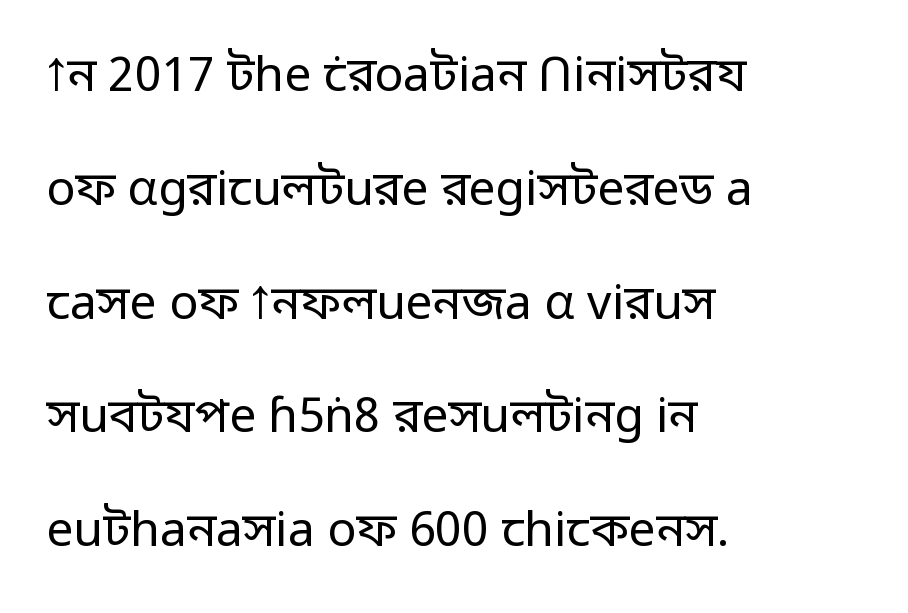
Clear beneath every line of the passage. Reading down the block, your eye returns to a fixed left position each line. Stems here are at most as thick as an everyday book face. Do the letters lean? They stand straight.
